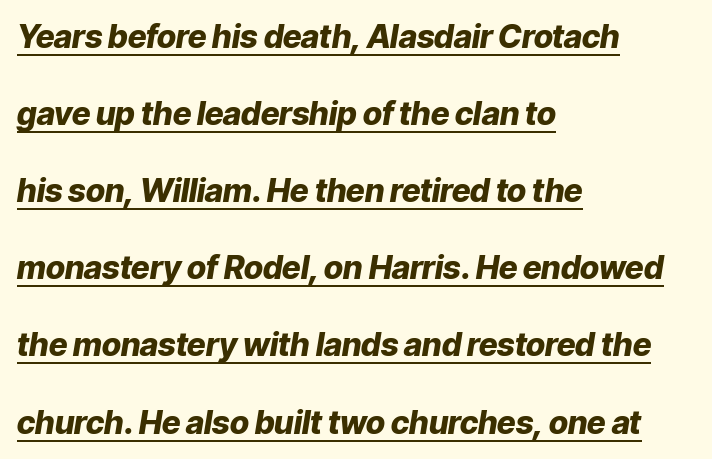
The image shows 32 px heavy type, italic (leaning right); set left-aligned, loose line spacing (2.41x), normal letter spacing, underlined; low stroke contrast and a medium x-height.
